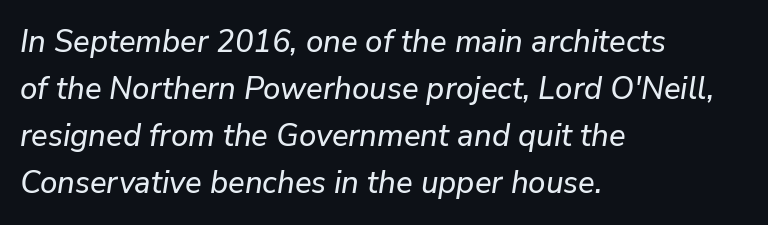
Q: Is the text italic (slanted)? A: Yes, it leans right by about 9 degrees.
Q: Is the text underlined? A: No.
Q: How is the paragraph aligned? A: Left-aligned.
Q: Is the spacing between letters normal or unusually wide? A: Normal.
Q: Is the spacing between lines tight, normal or loose? A: Normal.
Q: Width (condensed, normal, or wide)? A: Normal.
Q: Stroke contrast? A: Low.
Q: x-height? A: Medium.
Q: Monospaced? A: No.
